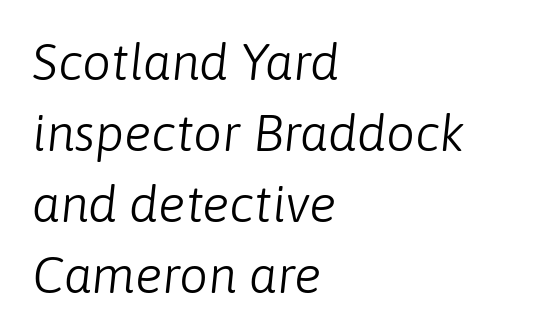
Q: Is the text bold? A: No.
Q: Is the text italic (slanted)? A: Yes, it leans right by about 6 degrees.
Q: Is the text underlined? A: No.
Q: How is the paragraph aligned? A: Left-aligned.
Q: Is the spacing between letters normal or unusually wide? A: Normal.
Q: Is the spacing between lines tight, normal or loose? A: Normal.
Q: Width (condensed, normal, or wide)? A: Normal.
Q: Stroke contrast? A: Low.
Q: x-height? A: Medium.
Q: Monospaced? A: No.
